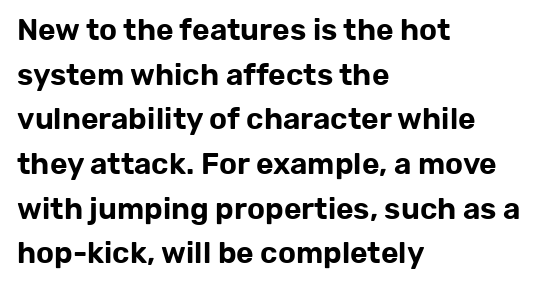
{"serif": "no", "italic": "no", "width": "normal", "stroke_contrast": "low", "x_height": "medium", "monospaced": "no", "underline": "no", "align": "left", "line_spacing": "normal", "line_spacing_ratio": 1.49, "letter_spacing": "normal", "letter_spacing_em": 0.0, "glyph_px": 30}
